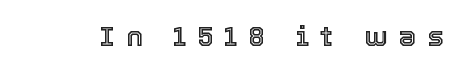
{"italic": "no", "width": "normal", "x_height": "medium", "monospaced": "no", "underline": "no", "letter_spacing": "wide", "letter_spacing_em": 0.41, "glyph_px": 28}
